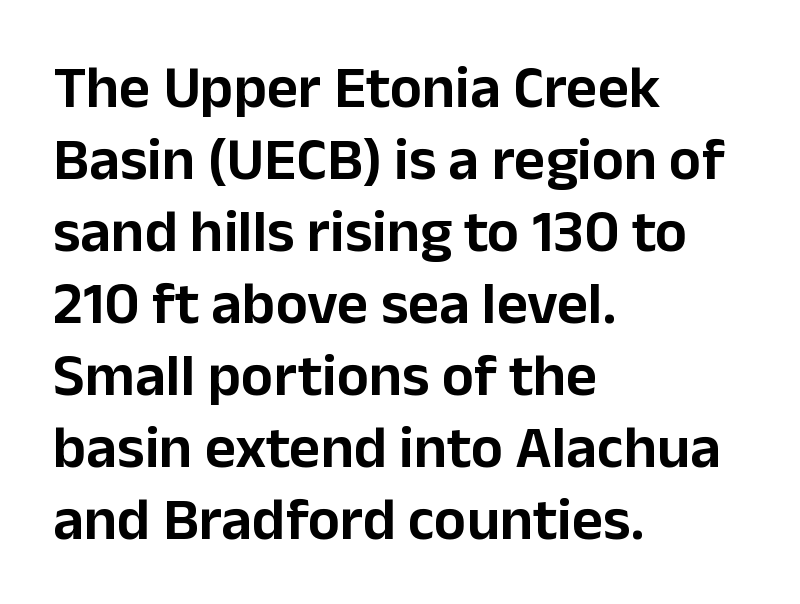
Q: Is the text italic (slanted)? A: No, it is upright.
Q: Is the typeface a serif or a sans-serif typeface? A: Sans-serif.
Q: Is the text underlined? A: No.
Q: How is the paragraph aligned? A: Left-aligned.
Q: Is the spacing between letters normal or unusually wide? A: Normal.
Q: Width (condensed, normal, or wide)? A: Normal.
Q: Stroke contrast? A: Low.
Q: x-height? A: Medium.
Q: Monospaced? A: No.
